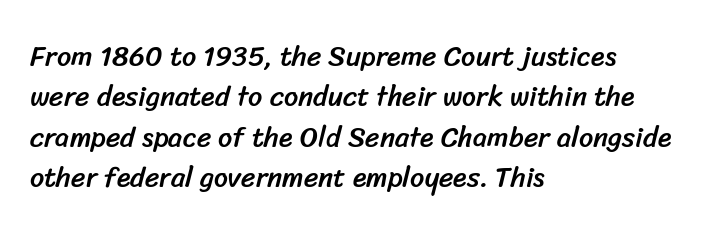
Q: Is the typeface a serif or a sans-serif typeface? A: Sans-serif.
Q: Is the text underlined? A: No.
Q: How is the paragraph aligned? A: Left-aligned.
Q: Is the spacing between letters normal or unusually wide? A: Normal.
Q: Is the spacing between lines tight, normal or loose? A: Normal.
Q: Width (condensed, normal, or wide)? A: Normal.
Q: Stroke contrast? A: Low.
Q: x-height? A: Medium.
Q: Monospaced? A: No.
